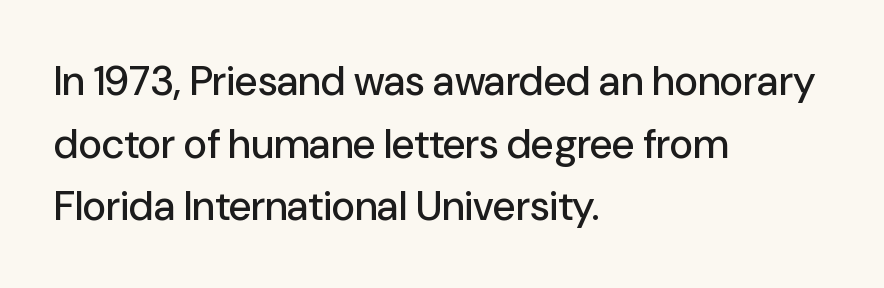
Is the block centered? No — it sits flush against the left margin. A typesetter would call this proportional, since set widths differ per character. This rendering leaves character spacing at its baseline value. Has an underline been added? It has not. Note: no serifs on the glyphs. Is there much room between lines? A standard amount, neither cramped nor airy.
